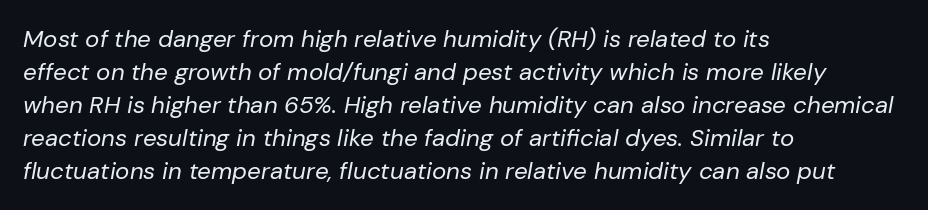
{"italic": "yes", "lean": "right", "slant_degrees": 10, "bold": "no", "underline": "no", "align": "left", "line_spacing": "normal", "line_spacing_ratio": 1.37, "letter_spacing": "normal", "letter_spacing_em": 0.0, "glyph_px": 24}
